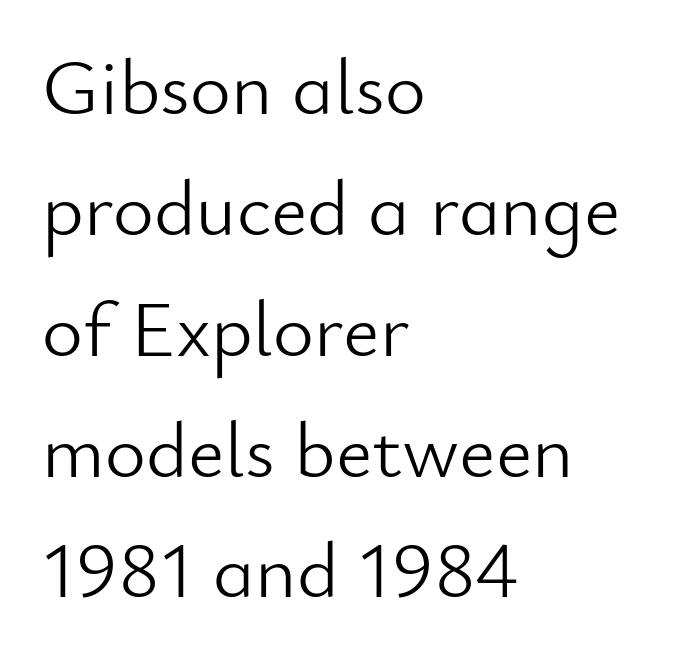
{"serif": "no", "italic": "no", "bold": "no", "weight": "light", "width": "normal", "stroke_contrast": "low", "x_height": "small", "monospaced": "no", "underline": "no", "align": "left", "line_spacing": "normal", "line_spacing_ratio": 1.53, "letter_spacing": "normal", "letter_spacing_em": 0.0, "glyph_px": 79}
